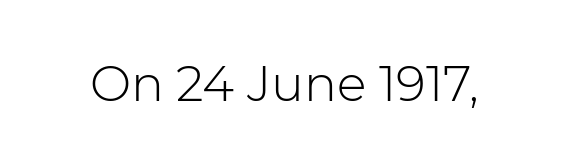
Q: Is the text bold? A: No.
Q: Is the text italic (slanted)? A: No, it is upright.
Q: Is the typeface a serif or a sans-serif typeface? A: Sans-serif.
Q: Is the text underlined? A: No.
Q: Is the spacing between letters normal or unusually wide? A: Normal.
Q: Width (condensed, normal, or wide)? A: Normal.
Q: Stroke contrast? A: Low.
Q: x-height? A: Medium.
Q: Monospaced? A: No.
